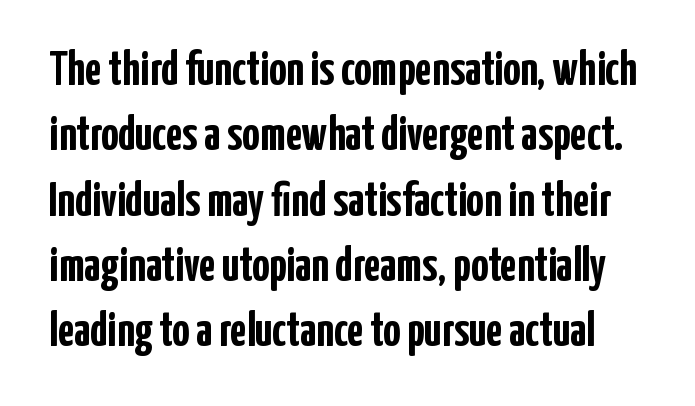
{"serif": "no", "italic": "no", "bold": "yes", "weight": "semibold", "width": "condensed", "stroke_contrast": "low", "x_height": "medium", "monospaced": "no", "underline": "no", "line_spacing": "normal", "line_spacing_ratio": 1.36, "letter_spacing": "normal", "letter_spacing_em": 0.0, "glyph_px": 48}
